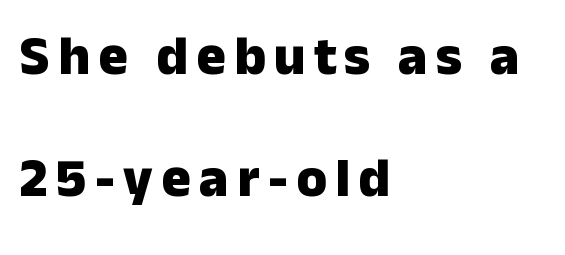
A bare baseline throughout the passage. Here the designer chose a conventional face with non-uniform glyph widths. Unlike a traditional serif, this face leaves its strokes unadorned. The axis of the letterforms is exactly vertical. Baseline-to-baseline distance is far greater than the letter height. All the whitespace from short lines collects on the right.
